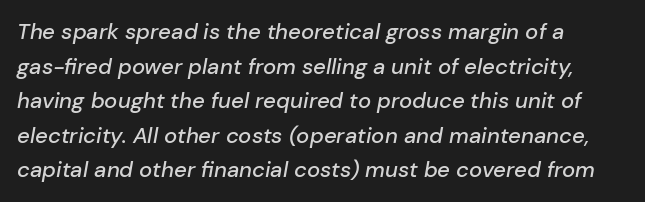
The image shows 22 px text type, italic (leaning right); set left-aligned, normal line spacing (1.57x), normal letter spacing, not underlined.
